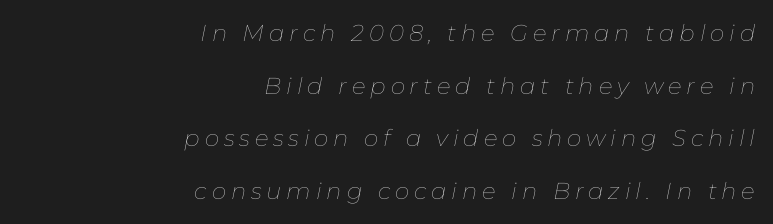
Q: Is the text bold? A: No.
Q: Is the text italic (slanted)? A: Yes, it leans right by about 11 degrees.
Q: Is the text underlined? A: No.
Q: How is the paragraph aligned? A: Right-aligned.
Q: Is the spacing between letters normal or unusually wide? A: Unusually wide.
Q: Is the spacing between lines tight, normal or loose? A: Loose.
